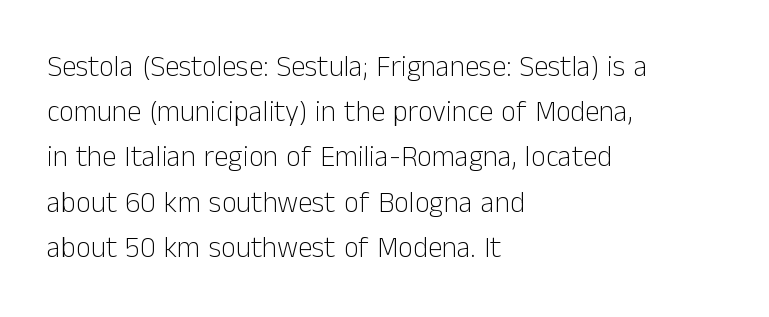
The image shows 29 px light sans-serif type, upright; set left-aligned, normal line spacing (1.56x), normal letter spacing, not underlined; low stroke contrast and a medium x-height.
